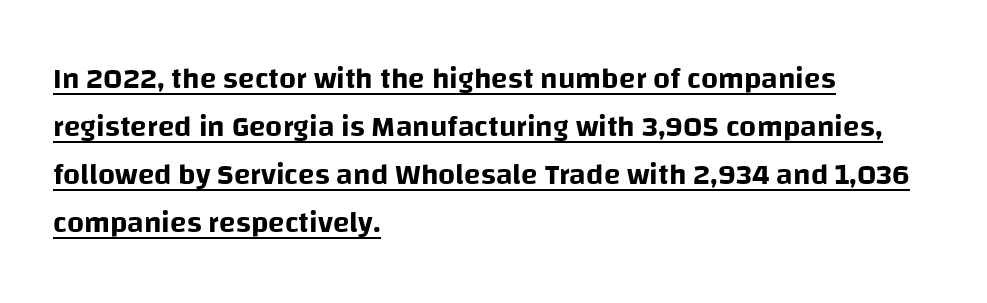
The image shows 30 px sans-serif type, upright; set left-aligned, normal line spacing (1.6x), normal letter spacing, underlined; low stroke contrast and a large x-height.
